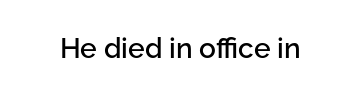
Tracking here is standard; glyphs follow each other at the usual distance. You can tell it's not italic because the verticals are truly vertical. Typographically, this falls in the sans-serif category. The letters advance in unequal steps, a hallmark of proportional type. No word sits above an underline.
